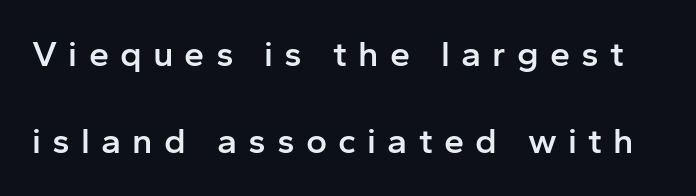
Q: Is the text bold? A: Semi-bold.
Q: Is the text italic (slanted)? A: No, it is upright.
Q: Is the typeface a serif or a sans-serif typeface? A: Sans-serif.
Q: Is the text underlined? A: No.
Q: Is the spacing between letters normal or unusually wide? A: Unusually wide.
Q: Is the spacing between lines tight, normal or loose? A: Loose.
Q: Width (condensed, normal, or wide)? A: Normal.
Q: Stroke contrast? A: Low.
Q: x-height? A: Medium.
Q: Monospaced? A: No.
